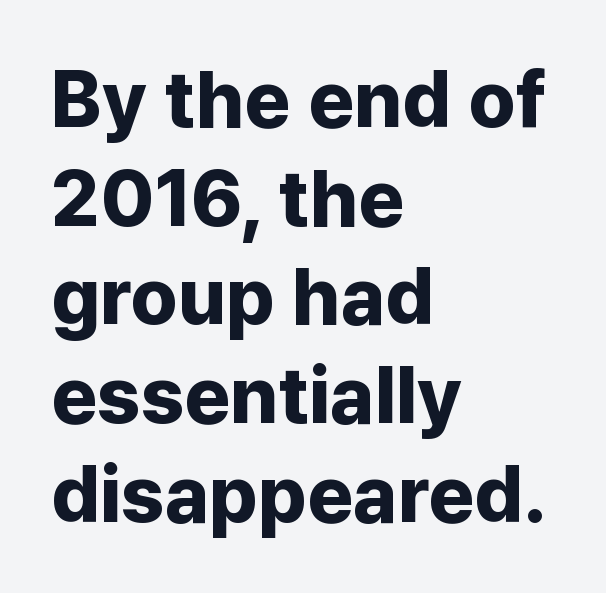
Q: Is the text bold? A: Yes.
Q: Is the text italic (slanted)? A: No, it is upright.
Q: Is the typeface a serif or a sans-serif typeface? A: Sans-serif.
Q: Is the text underlined? A: No.
Q: How is the paragraph aligned? A: Left-aligned.
Q: Is the spacing between letters normal or unusually wide? A: Normal.
Q: Is the spacing between lines tight, normal or loose? A: Normal.
Q: Width (condensed, normal, or wide)? A: Normal.
Q: Stroke contrast? A: Low.
Q: x-height? A: Medium.
Q: Monospaced? A: No.
